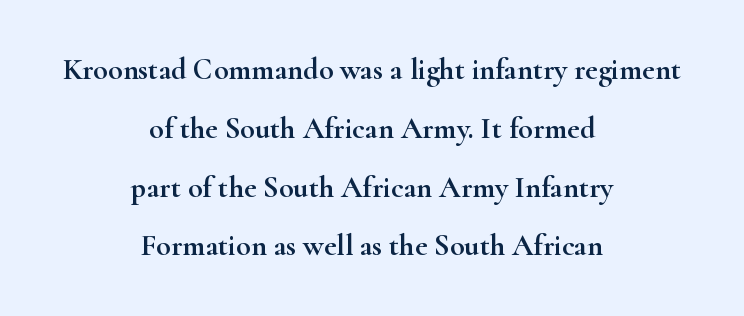
{"serif": "yes", "italic": "no", "width": "wide", "stroke_contrast": "high", "x_height": "small", "monospaced": "no", "underline": "no", "align": "center", "line_spacing": "loose", "line_spacing_ratio": 1.96, "letter_spacing": "normal", "letter_spacing_em": 0.0, "glyph_px": 30}
